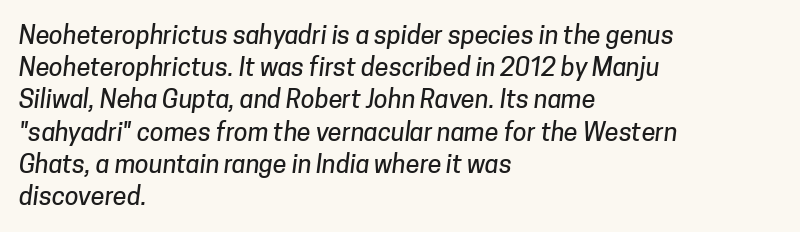
The image shows 25 px text type; set left-aligned, normal line spacing (1.29x), normal letter spacing, not underlined.
